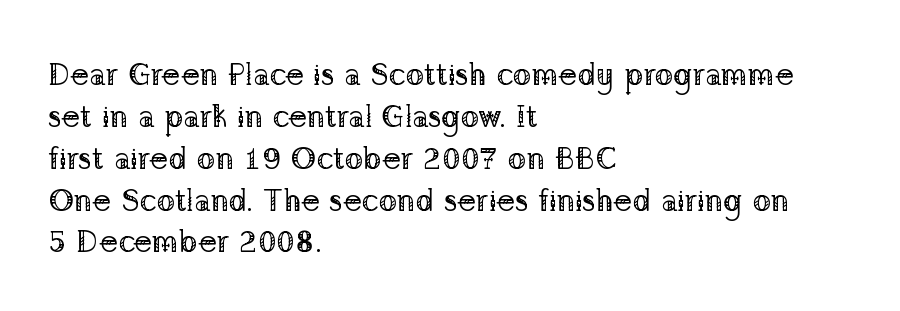
Q: Is the text bold? A: No.
Q: Is the text italic (slanted)? A: No, it is upright.
Q: Is the typeface a serif or a sans-serif typeface? A: Serif.
Q: Is the text underlined? A: No.
Q: How is the paragraph aligned? A: Left-aligned.
Q: Is the spacing between letters normal or unusually wide? A: Normal.
Q: Is the spacing between lines tight, normal or loose? A: Normal.
Q: Width (condensed, normal, or wide)? A: Normal.
Q: Stroke contrast? A: Low.
Q: x-height? A: Medium.
Q: Monospaced? A: No.
